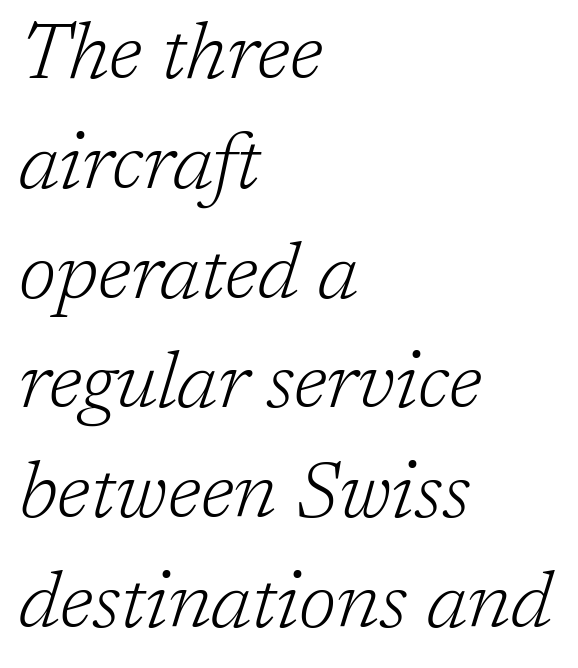
The image shows 79 px light serif type, italic (leaning right); set left-aligned, normal line spacing (1.39x), normal letter spacing, not underlined; low stroke contrast and a medium x-height.
